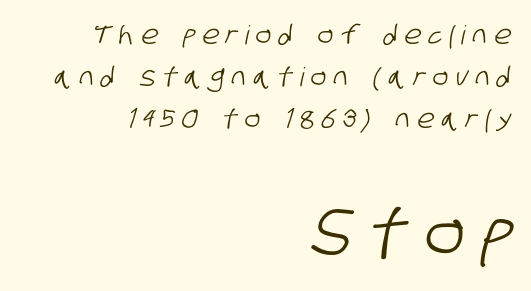
Q: Is the typeface a serif or a sans-serif typeface? A: Sans-serif.
Q: Is the text underlined? A: No.
Q: How is the paragraph aligned? A: Right-aligned.
Q: Is the spacing between letters normal or unusually wide? A: Unusually wide.
Q: Is the spacing between lines tight, normal or loose? A: Normal.
Q: Which block of text is set in a larger size, the first (top) or the second (bottom)? A: The second (bottom) one.
Q: Width (condensed, normal, or wide)? A: Condensed.
Q: Stroke contrast? A: Low.
Q: x-height? A: Large.
Q: Monospaced? A: No.
